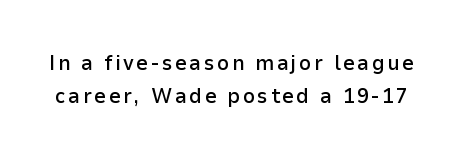
Q: Is the text bold? A: Semi-bold.
Q: Is the text italic (slanted)? A: No, it is upright.
Q: Is the text underlined? A: No.
Q: Is the spacing between lines tight, normal or loose? A: Normal.
